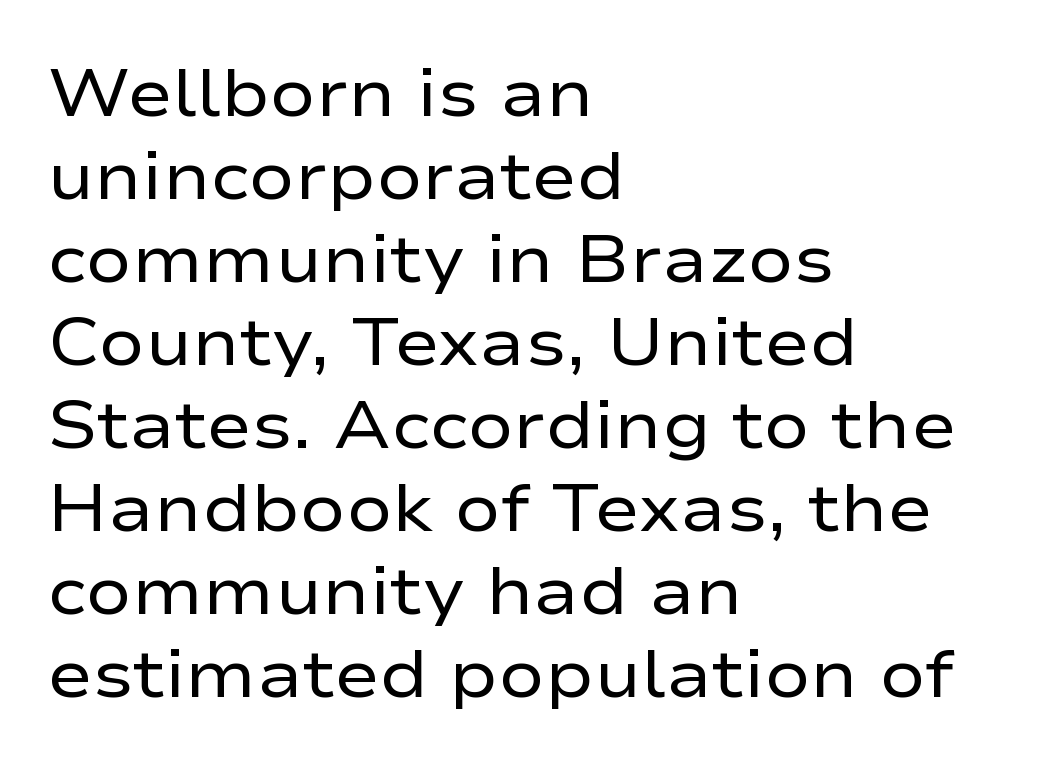
The area under the type is left untouched. This sample uses a sans-serif face. Posture: upright roman. Nobody touched the tracking dial on this one. On a weight scale, this lands at 450 or below. The typesetter chose a ragged-right arrangement here.
